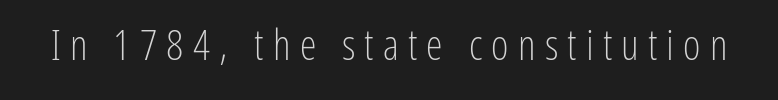
The image shows 42 px light, condensed sans-serif type, upright; set unusually wide letter spacing (+0.22 em), not underlined; low stroke contrast and a medium x-height.
